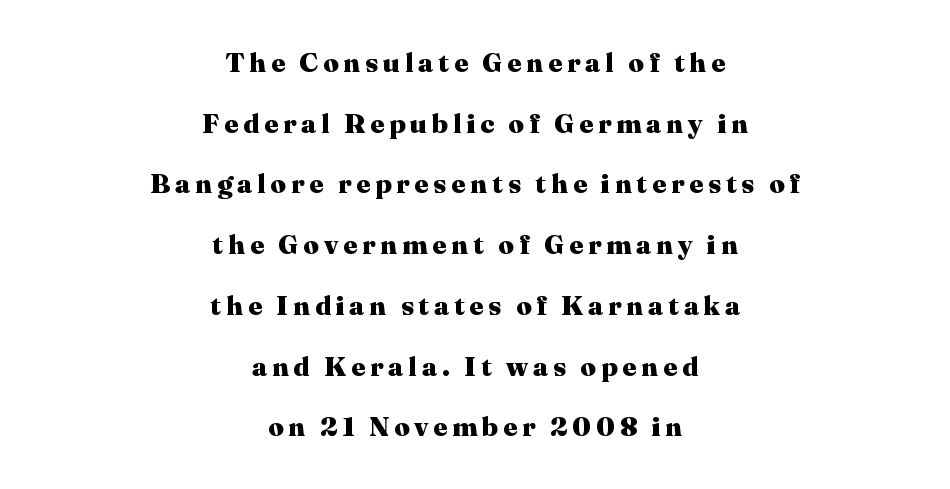
The image shows 27 px bold type, upright; set centered, loose line spacing (2.25x), not underlined.
